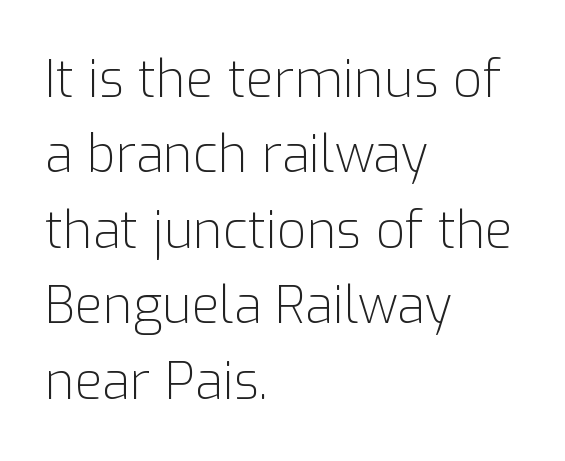
{"serif": "no", "italic": "no", "bold": "no", "weight": "light", "width": "normal", "stroke_contrast": "low", "x_height": "medium", "monospaced": "no", "underline": "no", "align": "left", "line_spacing": "normal", "line_spacing_ratio": 1.48, "letter_spacing": "normal", "letter_spacing_em": 0.0, "glyph_px": 51}
